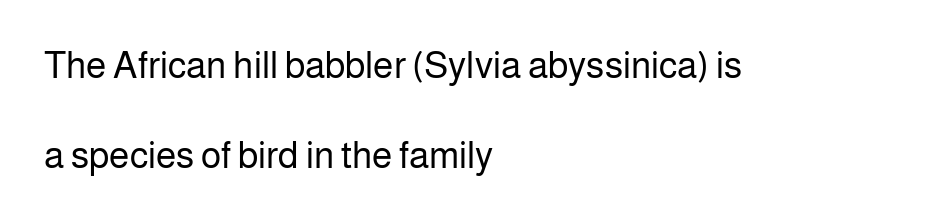
{"serif": "no", "italic": "no", "bold": "no", "weight": "regular", "width": "normal", "stroke_contrast": "low", "x_height": "medium", "monospaced": "no", "underline": "no", "align": "left", "line_spacing": "loose", "line_spacing_ratio": 2.43, "letter_spacing": "normal", "letter_spacing_em": 0.0, "glyph_px": 37}
